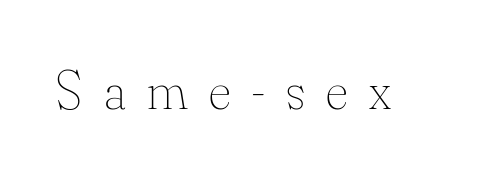
Q: Is the text bold? A: No.
Q: Is the text italic (slanted)? A: No, it is upright.
Q: Is the text underlined? A: No.
Q: Is the spacing between letters normal or unusually wide? A: Unusually wide.
Q: Width (condensed, normal, or wide)? A: Normal.
Q: Stroke contrast? A: Medium.
Q: x-height? A: Small.
Q: Monospaced? A: No.
